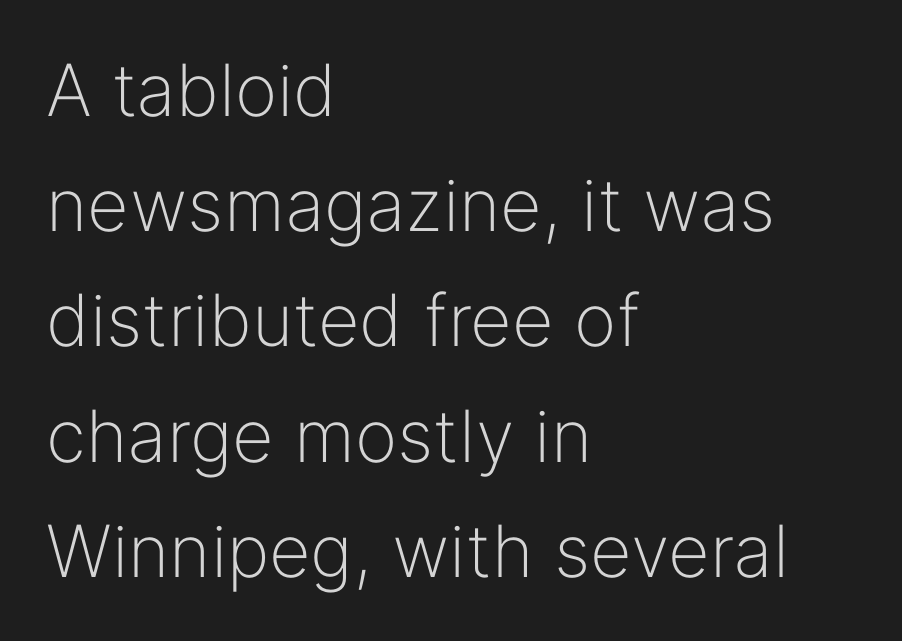
Q: Is the text bold? A: No.
Q: Is the text italic (slanted)? A: No, it is upright.
Q: Is the typeface a serif or a sans-serif typeface? A: Sans-serif.
Q: Is the text underlined? A: No.
Q: How is the paragraph aligned? A: Left-aligned.
Q: Is the spacing between letters normal or unusually wide? A: Normal.
Q: Is the spacing between lines tight, normal or loose? A: Normal.
Q: Width (condensed, normal, or wide)? A: Normal.
Q: Stroke contrast? A: Low.
Q: x-height? A: Medium.
Q: Monospaced? A: No.
